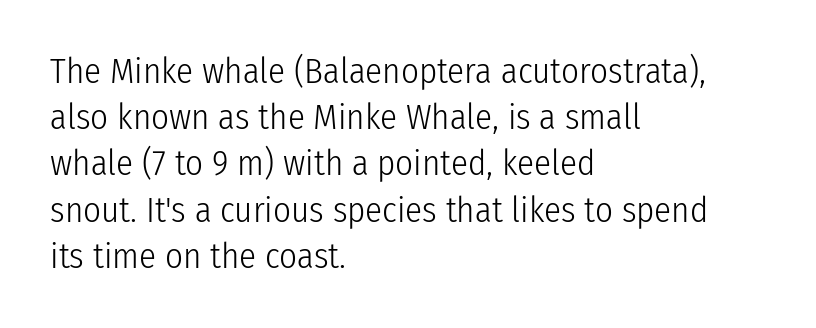
The image shows 35 px light, condensed sans-serif type, upright; set left-aligned, normal line spacing (1.32x), normal letter spacing, not underlined; low stroke contrast and a medium x-height.
